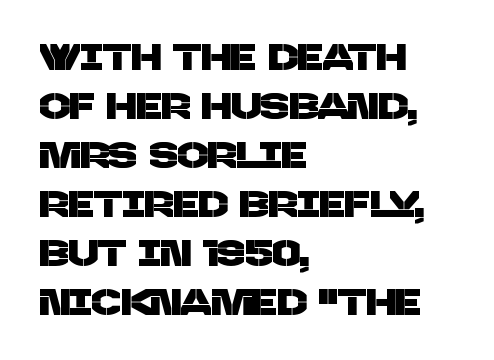
{"serif": "no", "width": "normal", "stroke_contrast": "low", "x_height": "large", "monospaced": "no", "underline": "no", "align": "left", "line_spacing": "normal", "line_spacing_ratio": 1.36, "letter_spacing": "normal", "letter_spacing_em": 0.0, "glyph_px": 36}
